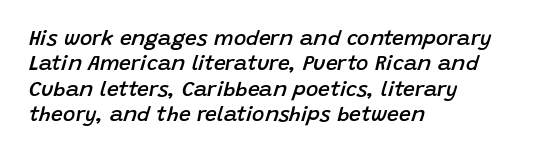
The image shows 21 px text type, italic (leaning right); set left-aligned, line spacing 1.21x, normal letter spacing, not underlined.
